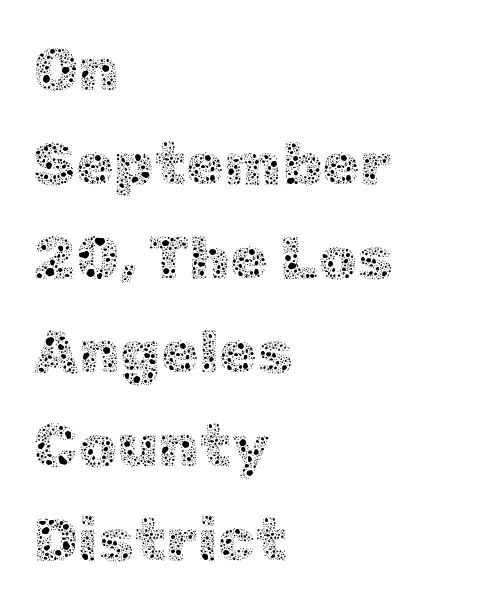
Q: Is the text bold? A: No.
Q: Is the text italic (slanted)? A: No, it is upright.
Q: Is the text underlined? A: No.
Q: How is the paragraph aligned? A: Left-aligned.
Q: Is the spacing between letters normal or unusually wide? A: Normal.
Q: Is the spacing between lines tight, normal or loose? A: Normal.
Q: Width (condensed, normal, or wide)? A: Normal.
Q: x-height? A: Medium.
Q: Monospaced? A: No.
